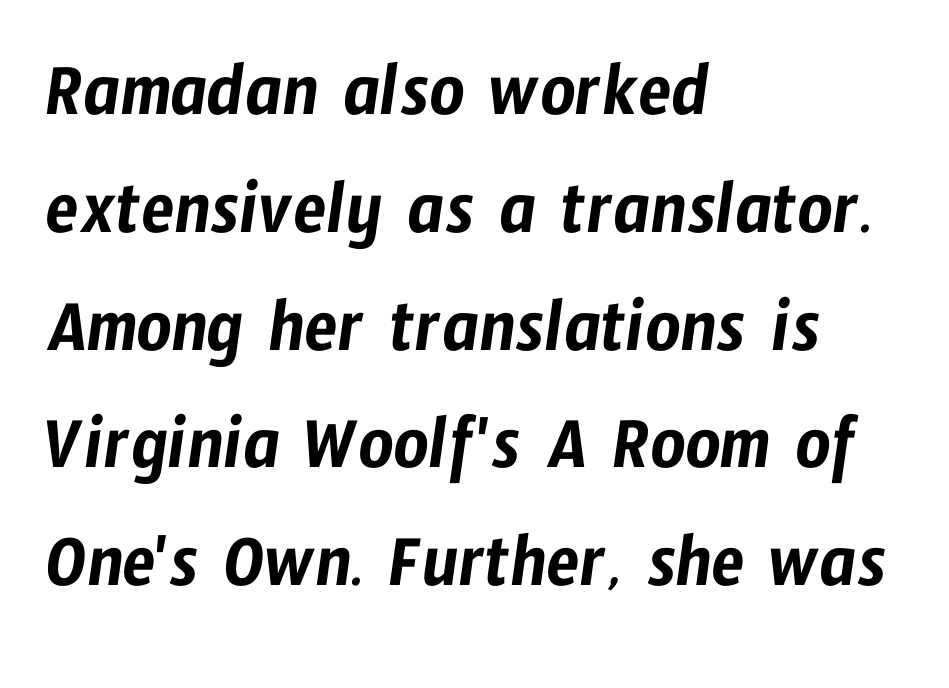
The image shows 77 px condensed sans-serif type; set left-aligned, normal line spacing (1.53x), normal letter spacing, not underlined; low stroke contrast and a medium x-height.
